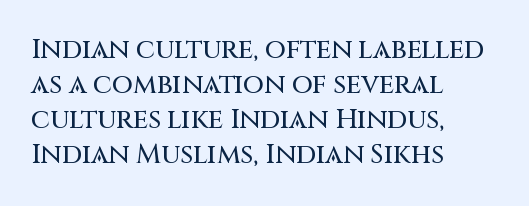
The image shows 27 px text type, upright; set left-aligned, normal line spacing (1.3x), normal letter spacing, not underlined.
